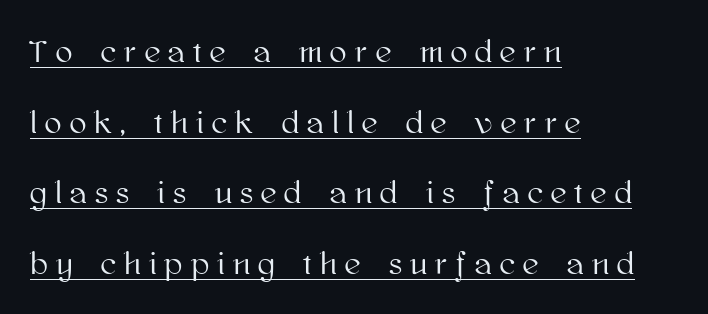
Students, observe: this is what heavily led, spacious text looks like. The specimen reads as upright at a glance. These characters rest on top of a visible drawn line. The rag falls on the right side of this text block.
